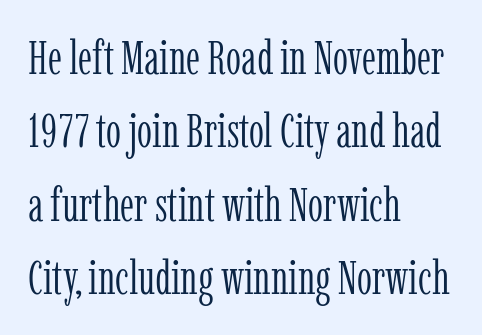
The image shows 48 px light, condensed serif type, upright; set left-aligned, normal line spacing (1.53x), normal letter spacing, not underlined; low stroke contrast and a medium x-height.
